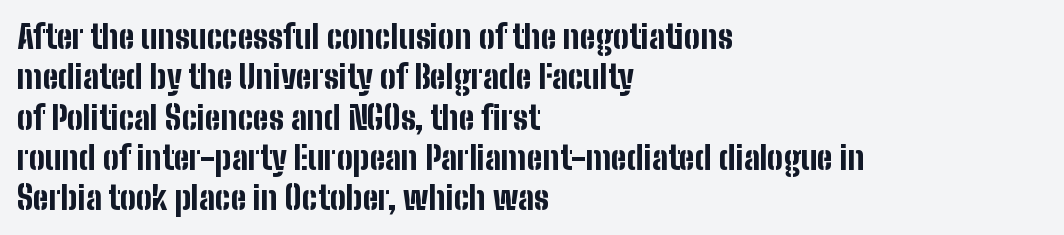
{"serif": "no", "italic": "no", "bold": "yes", "weight": "bold", "width": "condensed", "stroke_contrast": "low", "x_height": "medium", "monospaced": "no", "underline": "no", "align": "left", "line_spacing": "normal", "line_spacing_ratio": 1.26, "letter_spacing": "normal", "letter_spacing_em": 0.0, "glyph_px": 32}
